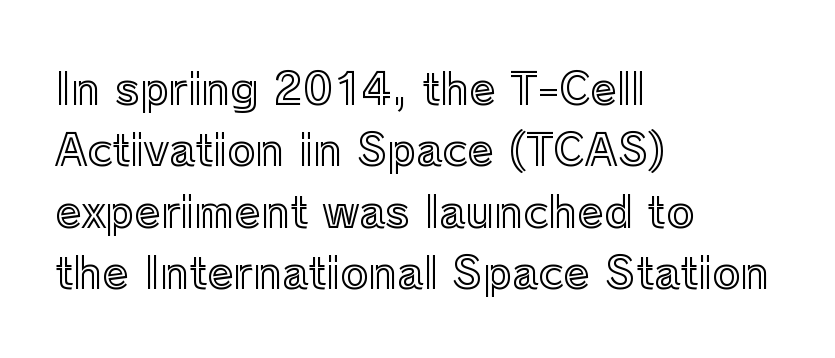
The image shows 43 px text type, upright; set left-aligned, normal line spacing (1.43x), normal letter spacing, not underlined; a medium x-height.
